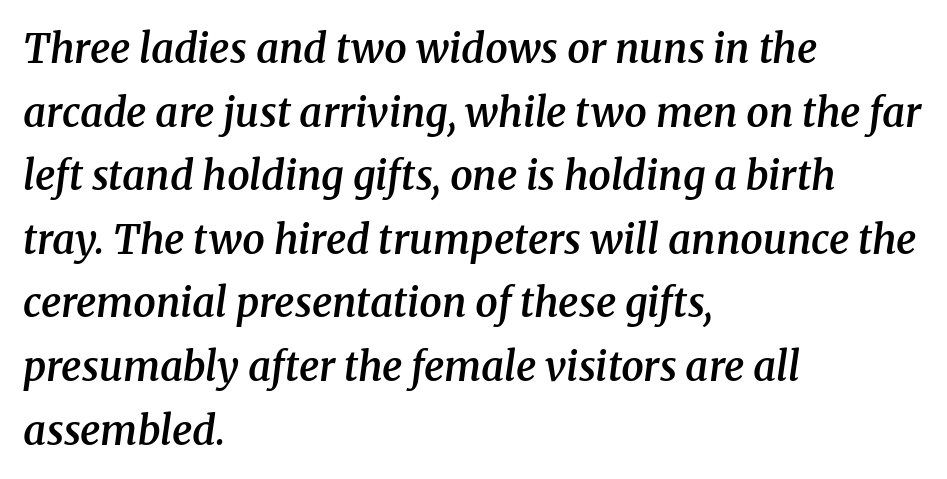
{"serif": "yes", "italic": "yes", "lean": "right", "slant_degrees": 8, "bold": "semi", "weight": "semibold", "width": "normal", "stroke_contrast": "medium", "x_height": "medium", "monospaced": "no", "underline": "no", "align": "left", "line_spacing": "normal", "line_spacing_ratio": 1.59, "letter_spacing": "normal", "letter_spacing_em": 0.0, "glyph_px": 40}
